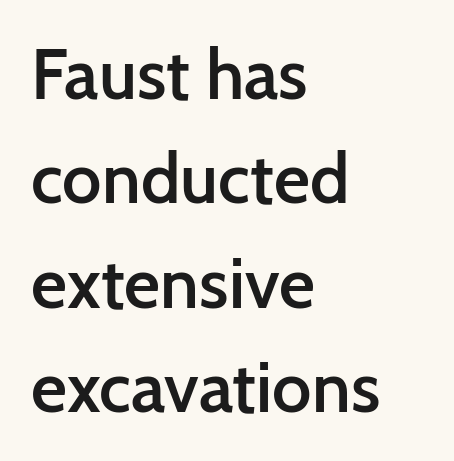
Q: Is the text bold? A: Semi-bold.
Q: Is the text italic (slanted)? A: No, it is upright.
Q: Is the typeface a serif or a sans-serif typeface? A: Sans-serif.
Q: Is the text underlined? A: No.
Q: How is the paragraph aligned? A: Left-aligned.
Q: Is the spacing between letters normal or unusually wide? A: Normal.
Q: Is the spacing between lines tight, normal or loose? A: Normal.
Q: Width (condensed, normal, or wide)? A: Normal.
Q: Stroke contrast? A: Low.
Q: x-height? A: Medium.
Q: Monospaced? A: No.
